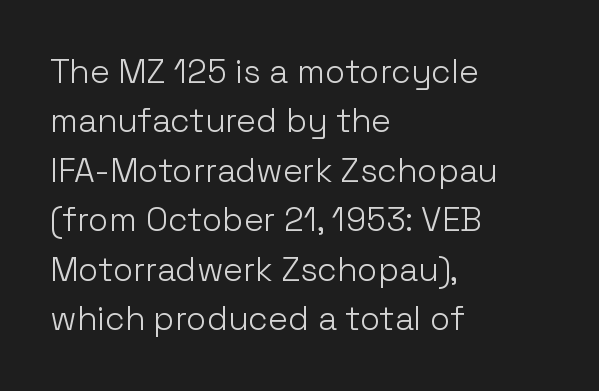
The image shows 33 px light sans-serif type, upright; set left-aligned, normal line spacing (1.5x), normal letter spacing, not underlined; low stroke contrast and a medium x-height.
